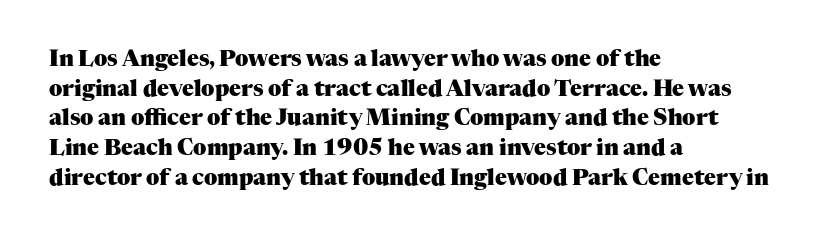
Caption: standard tracking, unaltered. Bold? Absolutely — the strokes are thick and heavy. Where is the straight margin? On the left. The line-height multiplier appears to be the usual default. Underlining? Definitely not there. Upright lettering throughout.
